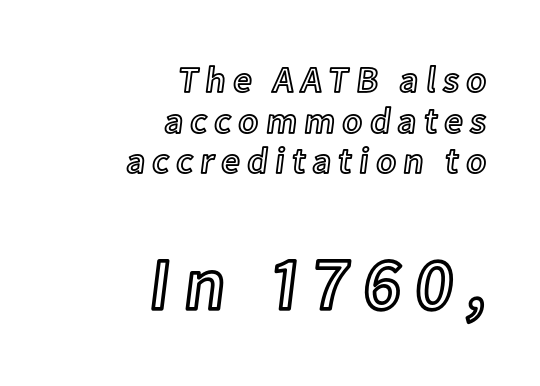
The specimen omits any rule beneath the text block's lines. Spacing verdict: proportional, widths tailored to each character. Which margin do the lines hug? The right one — the left edge is uneven. What's the leading like? Squeezed, with rows nearly overlapping.
